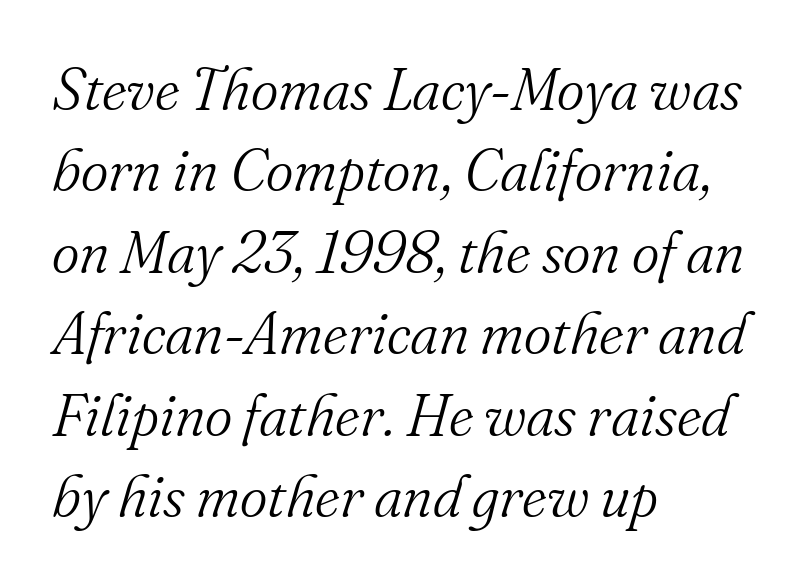
{"serif": "yes", "italic": "yes", "lean": "right", "slant_degrees": 16, "bold": "no", "weight": "light", "width": "normal", "stroke_contrast": "medium", "x_height": "small", "monospaced": "no", "underline": "no", "align": "left", "line_spacing": "normal", "line_spacing_ratio": 1.38, "letter_spacing": "normal", "letter_spacing_em": 0.0, "glyph_px": 59}
